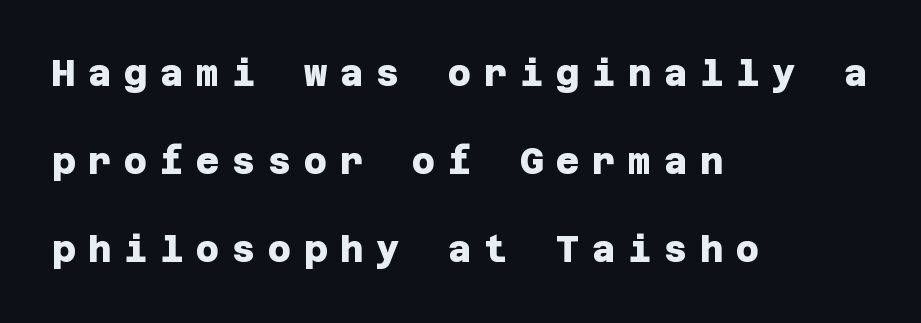
The image shows 36 px heavy sans-serif type; set left-aligned, loose line spacing (2.44x), unusually wide letter spacing (+0.35 em), not underlined; low stroke contrast and a large x-height.
